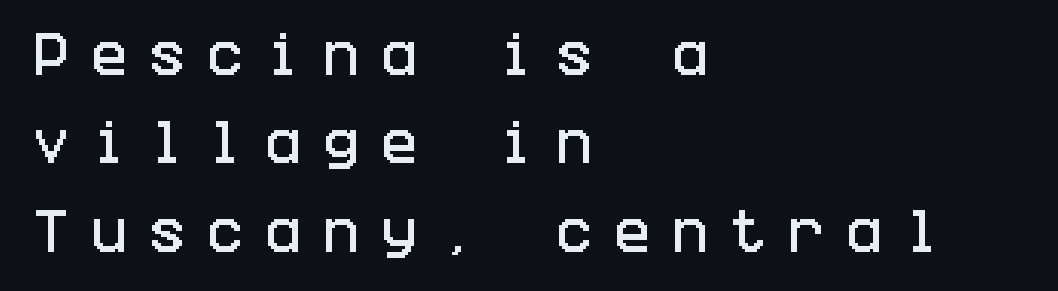
{"serif": "no", "italic": "no", "width": "condensed", "stroke_contrast": "low", "x_height": "large", "underline": "no", "align": "left", "line_spacing_ratio": 1.84, "letter_spacing": "wide", "letter_spacing_em": 0.46, "glyph_px": 48}
